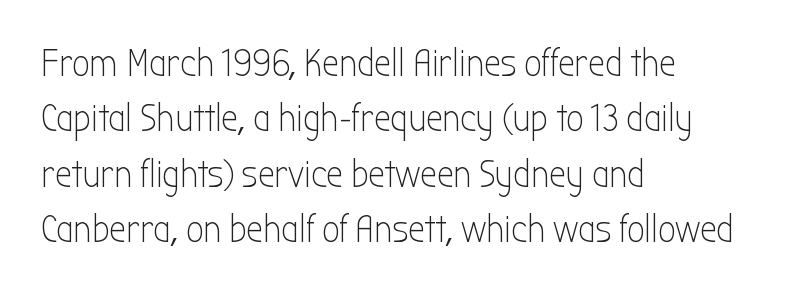
The line texture is even and compact thanks to regular tracking. Has an underline been added? It has not. The passage shown is typed in a proportional face where columns would drift. The lettering holds an erect, upright posture throughout. Vertical stems look standard width or narrower in stroke.
